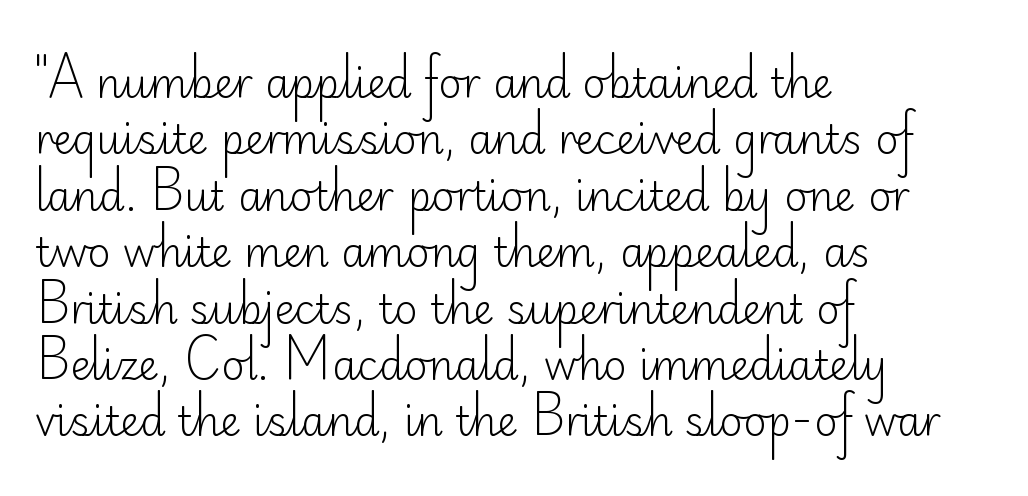
Do the characters align in a grid? No, the font is proportional. Words appear dense and cohesive because spacing is normal. The passage is arranged the way most books set body copy — flush left. Nope, no serifs anywhere on these letters. Compared with typical paragraphs, the rows here are spaced about the same.
